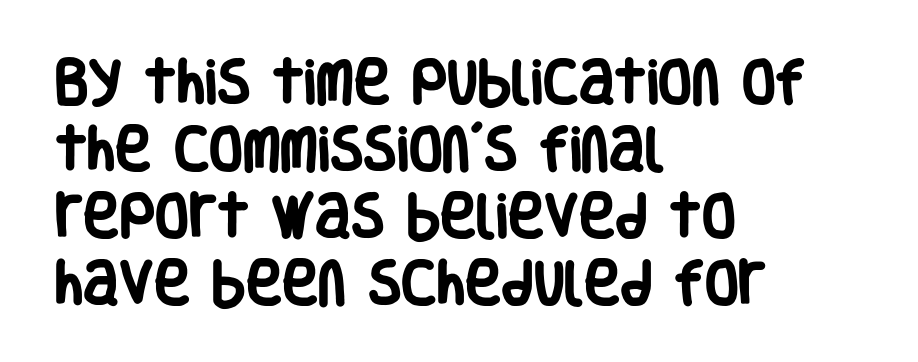
The image shows 49 px heavy, condensed sans-serif type, upright; set left-aligned, normal line spacing (1.37x), normal letter spacing, not underlined; low stroke contrast and a large x-height.
